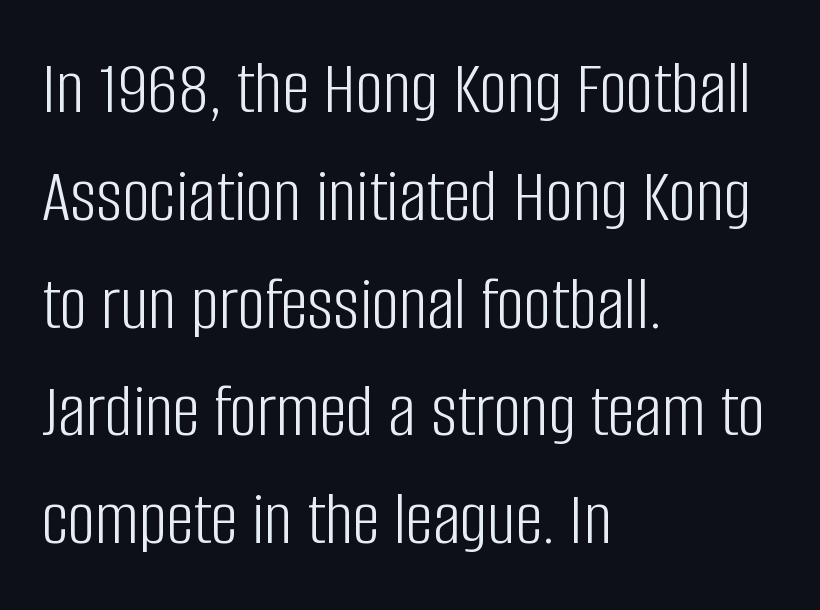
Q: Is the text bold? A: No.
Q: Is the text italic (slanted)? A: No, it is upright.
Q: Is the typeface a serif or a sans-serif typeface? A: Sans-serif.
Q: Is the text underlined? A: No.
Q: How is the paragraph aligned? A: Left-aligned.
Q: Is the spacing between letters normal or unusually wide? A: Normal.
Q: Is the spacing between lines tight, normal or loose? A: Normal.
Q: Width (condensed, normal, or wide)? A: Condensed.
Q: Stroke contrast? A: Low.
Q: x-height? A: Large.
Q: Monospaced? A: No.
